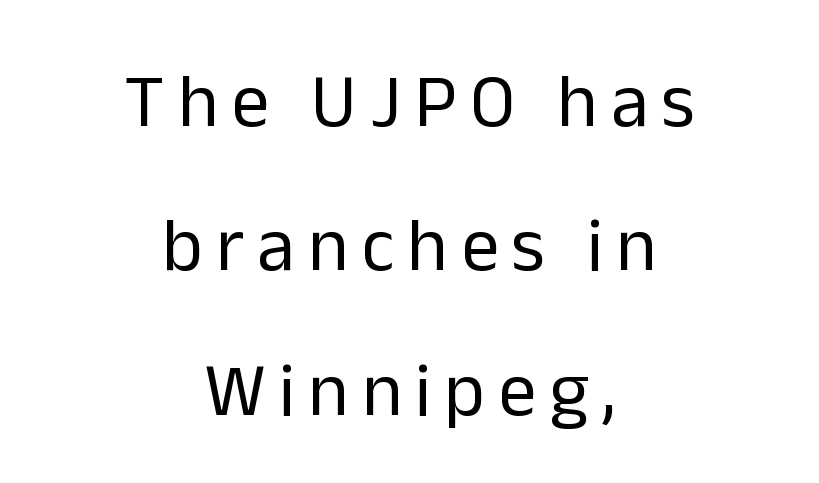
{"serif": "no", "italic": "no", "bold": "no", "weight": "regular", "width": "normal", "stroke_contrast": "low", "x_height": "medium", "monospaced": "no", "underline": "no", "align": "center", "line_spacing": "loose", "line_spacing_ratio": 1.9, "glyph_px": 76}
